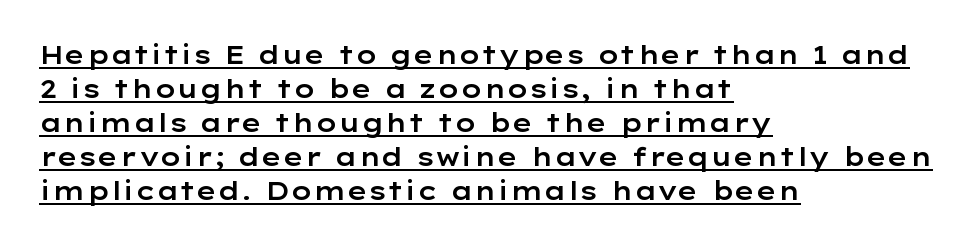
The lines sit at an ordinary, default distance from one another. The typesetter has applied underlining to the passage shown. This sample uses an upright cut, with every glyph sitting square on the baseline. Casual observation: everything's shoved over to the left. The letterforms sit shoulder to shoulder at normal distance.
